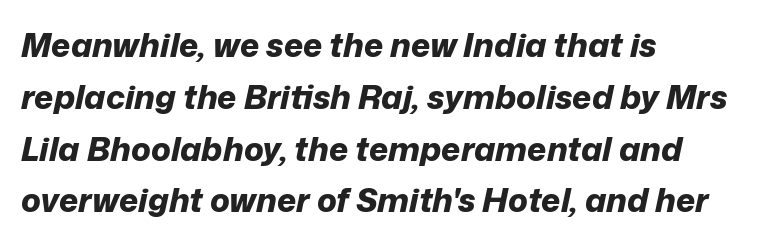
Q: Is the text bold? A: Yes.
Q: Is the text italic (slanted)? A: Yes, it leans right by about 12 degrees.
Q: Is the text underlined? A: No.
Q: How is the paragraph aligned? A: Left-aligned.
Q: Is the spacing between letters normal or unusually wide? A: Normal.
Q: Is the spacing between lines tight, normal or loose? A: Normal.
Q: Width (condensed, normal, or wide)? A: Normal.
Q: Stroke contrast? A: Low.
Q: x-height? A: Medium.
Q: Monospaced? A: No.
